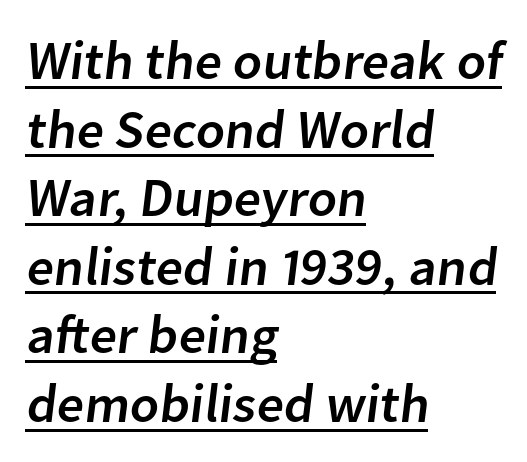
Q: Is the typeface a serif or a sans-serif typeface? A: Sans-serif.
Q: Is the text underlined? A: Yes.
Q: How is the paragraph aligned? A: Left-aligned.
Q: Is the spacing between letters normal or unusually wide? A: Normal.
Q: Is the spacing between lines tight, normal or loose? A: Normal.
Q: Width (condensed, normal, or wide)? A: Normal.
Q: Stroke contrast? A: Low.
Q: x-height? A: Medium.
Q: Monospaced? A: No.
